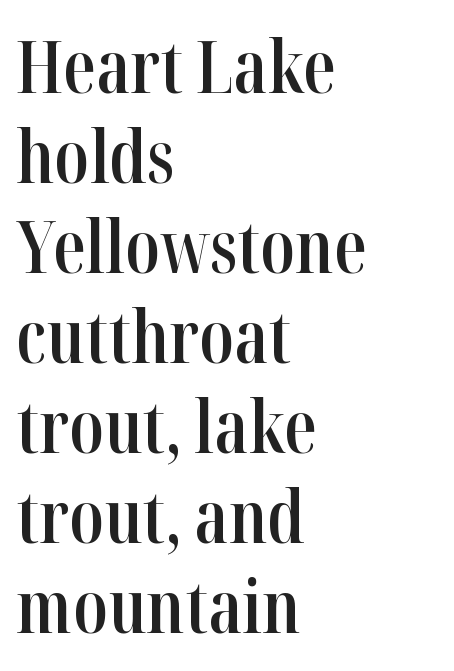
The image shows 72 px semibold, condensed serif type, upright; set left-aligned, normal line spacing (1.25x), normal letter spacing, not underlined; high stroke contrast and a medium x-height.
